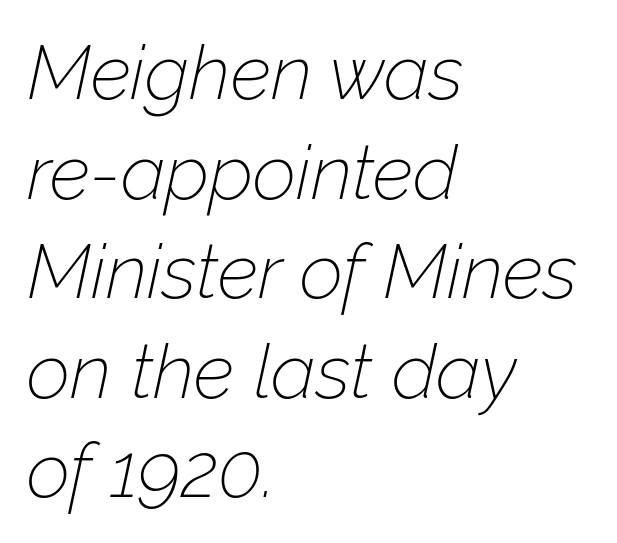
{"italic": "yes", "lean": "right", "slant_degrees": 12, "bold": "no", "weight": "thin", "width": "normal", "stroke_contrast": "low", "x_height": "medium", "monospaced": "no", "underline": "no", "align": "left", "line_spacing": "normal", "line_spacing_ratio": 1.31, "letter_spacing": "normal", "letter_spacing_em": 0.0, "glyph_px": 76}
